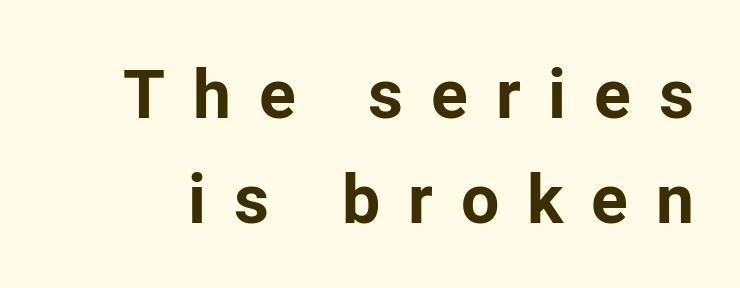
Examine the stroke ends and you'll find no serifs. Is there much room between lines? A standard amount, neither cramped nor airy. Notice how thick the strokes are: this is what a full bold looks like. Character widths vary here, with narrow letters taking less room than wide ones.
